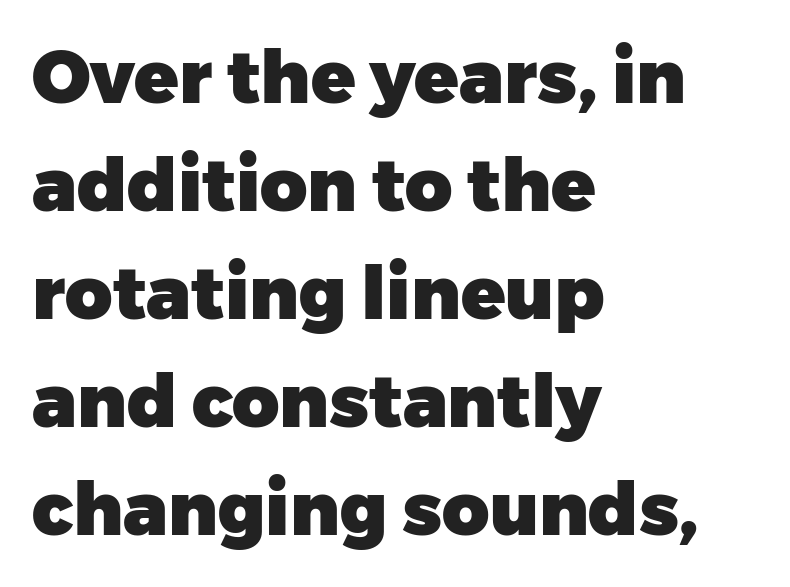
{"serif": "no", "italic": "no", "bold": "yes", "weight": "heavy", "width": "normal", "stroke_contrast": "low", "x_height": "medium", "monospaced": "no", "underline": "no", "align": "left", "line_spacing": "normal", "line_spacing_ratio": 1.48, "letter_spacing": "normal", "letter_spacing_em": 0.0, "glyph_px": 73}
